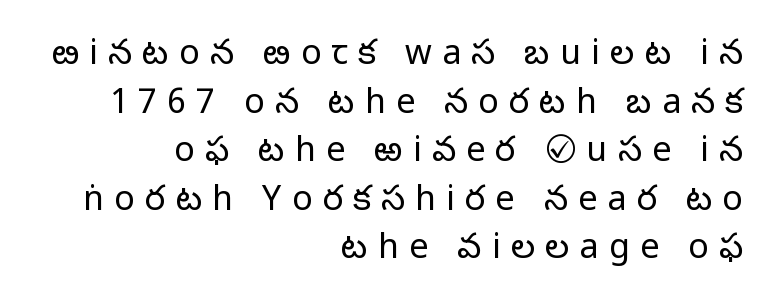
Q: Is the text bold? A: No.
Q: Is the text italic (slanted)? A: No, it is upright.
Q: Is the typeface a serif or a sans-serif typeface? A: Sans-serif.
Q: Is the text underlined? A: No.
Q: How is the paragraph aligned? A: Right-aligned.
Q: Is the spacing between letters normal or unusually wide? A: Unusually wide.
Q: Is the spacing between lines tight, normal or loose? A: Normal.
Q: Width (condensed, normal, or wide)? A: Normal.
Q: Stroke contrast? A: Low.
Q: x-height? A: Medium.
Q: Monospaced? A: No.
